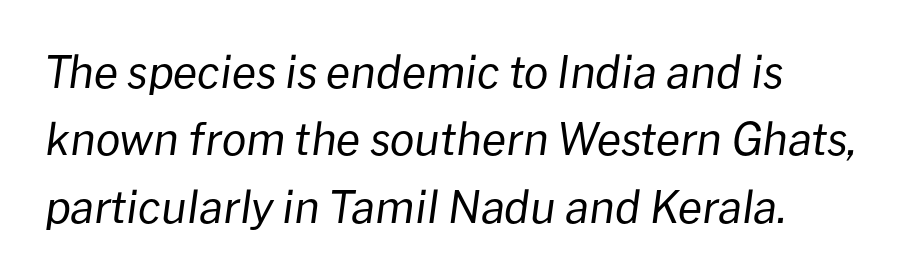
The image shows 44 px regular-weight type, italic (leaning right); set left-aligned, normal line spacing (1.53x), normal letter spacing, not underlined; low stroke contrast and a medium x-height.
